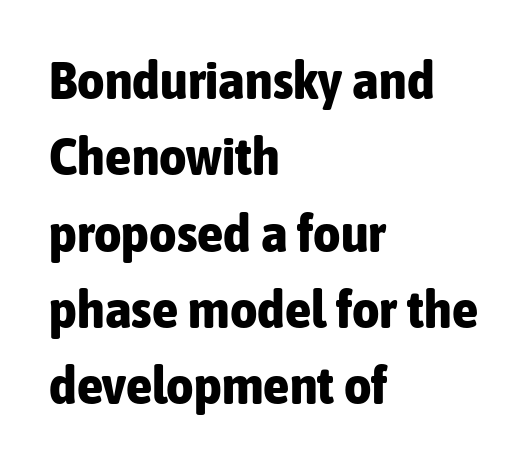
The glyphs in this specimen are sans serif. The type is set solid horizontally, with unmodified tracking. The passage shown is typed in a proportional face where columns would drift. Quick note: underline off.
